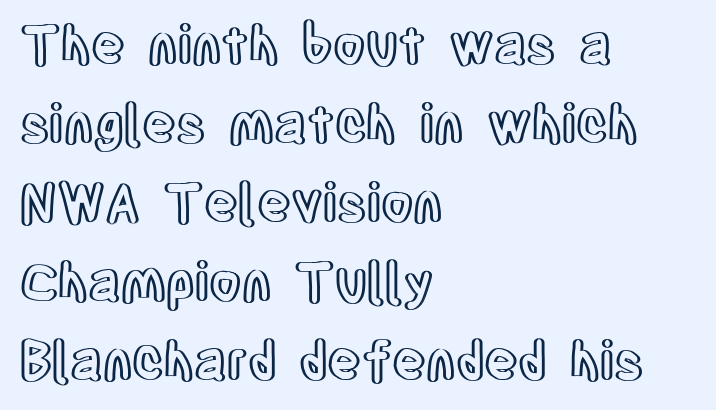
{"italic": "no", "width": "condensed", "x_height": "large", "monospaced": "no", "underline": "no", "align": "left", "line_spacing": "normal", "line_spacing_ratio": 1.52, "letter_spacing": "normal", "letter_spacing_em": 0.0, "glyph_px": 52}
